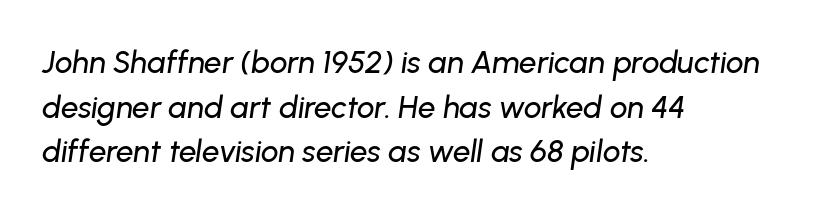
{"italic": "yes", "lean": "right", "slant_degrees": 8, "width": "normal", "stroke_contrast": "low", "x_height": "medium", "monospaced": "no", "underline": "no", "align": "left", "line_spacing": "normal", "line_spacing_ratio": 1.44, "letter_spacing": "normal", "letter_spacing_em": 0.0, "glyph_px": 31}
